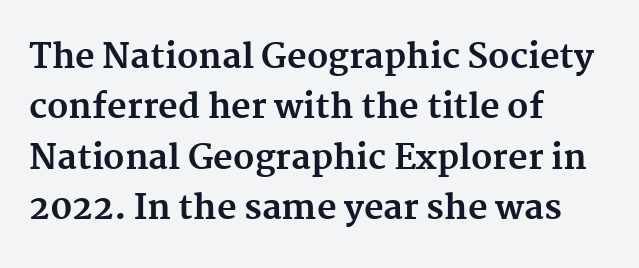
The typesetting leans heavy: a genuine bold. This sample uses a serif face. Each line starts at the same left margin while the right side varies. The letters advance in unequal steps, a hallmark of proportional type.
